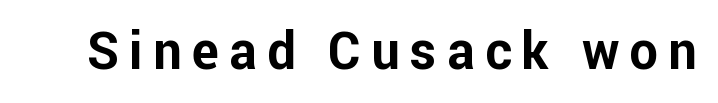
{"serif": "no", "italic": "no", "bold": "yes", "weight": "bold", "width": "normal", "stroke_contrast": "low", "x_height": "medium", "monospaced": "no", "underline": "no", "letter_spacing": "wide", "letter_spacing_em": 0.2, "glyph_px": 51}
